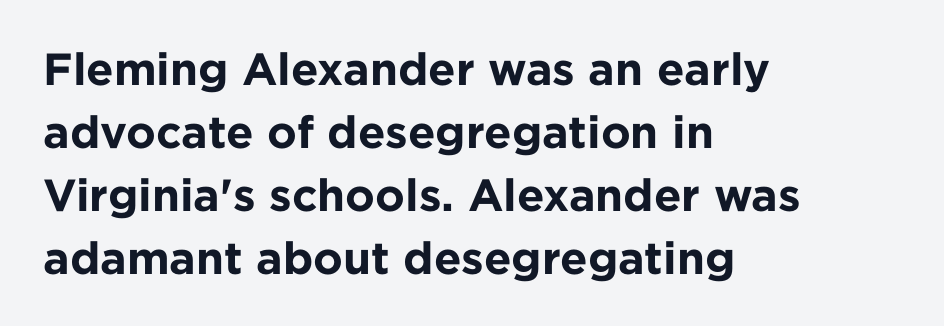
Q: Is the text bold? A: Yes.
Q: Is the text italic (slanted)? A: No, it is upright.
Q: Is the typeface a serif or a sans-serif typeface? A: Sans-serif.
Q: Is the text underlined? A: No.
Q: How is the paragraph aligned? A: Left-aligned.
Q: Is the spacing between letters normal or unusually wide? A: Normal.
Q: Is the spacing between lines tight, normal or loose? A: Normal.
Q: Width (condensed, normal, or wide)? A: Normal.
Q: Stroke contrast? A: Low.
Q: x-height? A: Medium.
Q: Monospaced? A: No.
